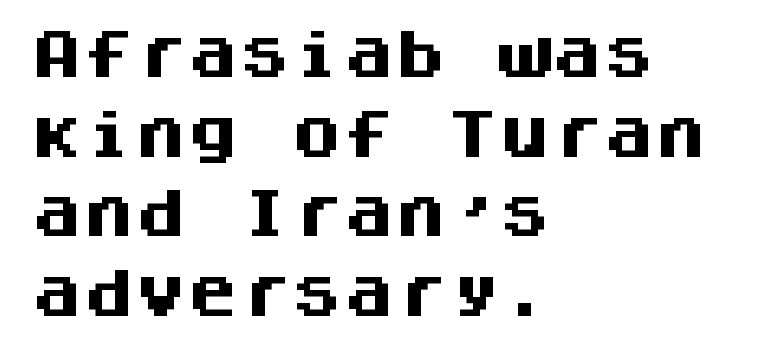
Serifs: no, the terminals of the letterforms are clean. One-word summary of the alignment: left. The letters march in equal steps, a hallmark of fixed-pitch type. Characters remain perfectly vertical along every line. Honestly, there is no underline to notice here at all. These lines sit exactly where default settings would place them.
